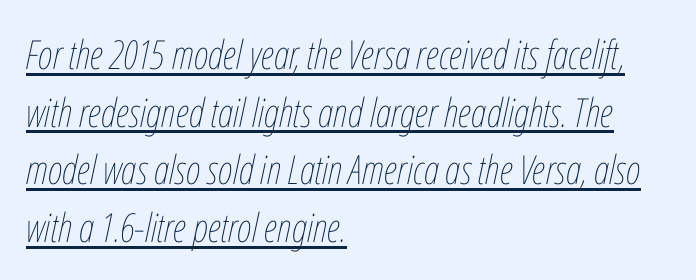
Q: Is the text bold? A: No.
Q: Is the text italic (slanted)? A: Yes, it leans right by about 12 degrees.
Q: Is the text underlined? A: Yes.
Q: How is the paragraph aligned? A: Left-aligned.
Q: Is the spacing between letters normal or unusually wide? A: Normal.
Q: Is the spacing between lines tight, normal or loose? A: Normal.
Q: Width (condensed, normal, or wide)? A: Condensed.
Q: Stroke contrast? A: Low.
Q: x-height? A: Medium.
Q: Monospaced? A: No.
